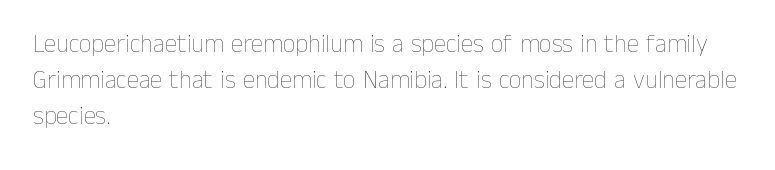
Q: Is the text bold? A: No.
Q: Is the text italic (slanted)? A: No, it is upright.
Q: Is the text underlined? A: No.
Q: How is the paragraph aligned? A: Left-aligned.
Q: Is the spacing between letters normal or unusually wide? A: Normal.
Q: Is the spacing between lines tight, normal or loose? A: Normal.
